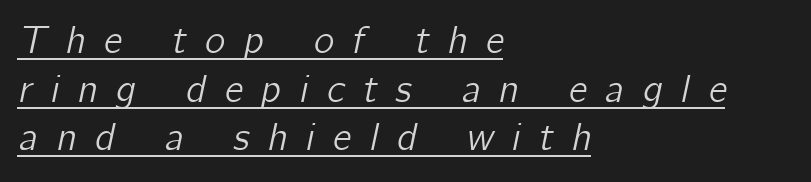
Normally led — the rows are evenly, conventionally spaced. An italicized treatment has been applied to the whole sample. The specimen includes a rule beneath the text block's lines. The ragged edge is on the right, which tells us the setting is flush left. Is this a fixed-width face? No — the glyphs have proportional, varying widths. Each word looks stretched out because of the extra space between its letters.
